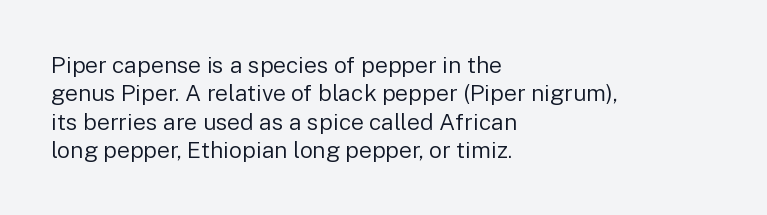
{"italic": "no", "bold": "no", "underline": "no", "align": "left", "line_spacing_ratio": 1.23, "letter_spacing": "normal", "letter_spacing_em": 0.0, "glyph_px": 23}
